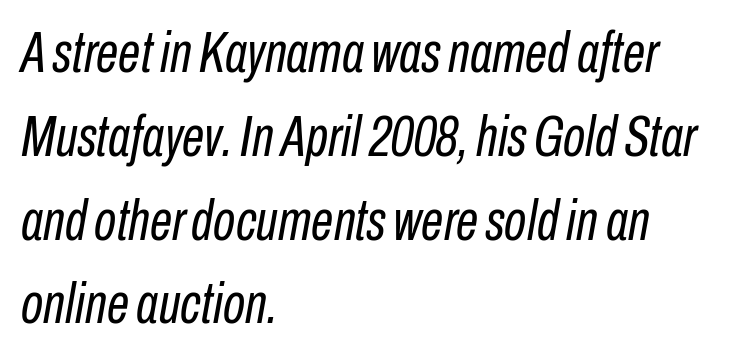
{"italic": "yes", "lean": "right", "slant_degrees": 10, "bold": "no", "weight": "regular", "width": "condensed", "stroke_contrast": "low", "x_height": "medium", "monospaced": "no", "underline": "no", "align": "left", "line_spacing": "normal", "line_spacing_ratio": 1.47, "letter_spacing": "normal", "letter_spacing_em": 0.0, "glyph_px": 57}
